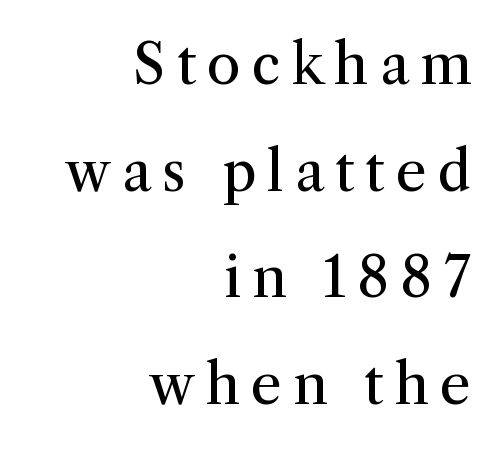
The image shows 55 px regular-weight serif type, upright; set right-aligned, loose line spacing (1.94x), unusually wide letter spacing (+0.2 em), not underlined; medium stroke contrast and a medium x-height.
